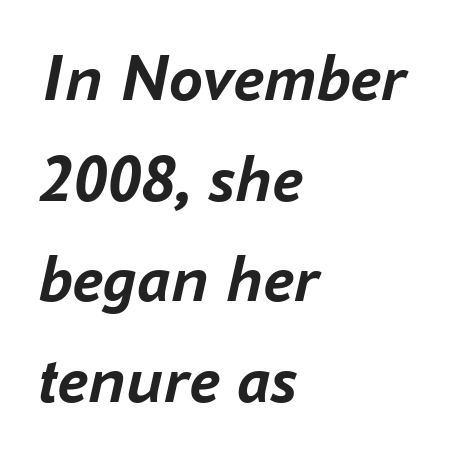
{"italic": "yes", "lean": "right", "slant_degrees": 16, "bold": "yes", "weight": "semibold", "width": "normal", "stroke_contrast": "low", "x_height": "medium", "monospaced": "no", "underline": "no", "align": "left", "line_spacing": "normal", "line_spacing_ratio": 1.48, "letter_spacing": "normal", "letter_spacing_em": 0.0, "glyph_px": 68}
